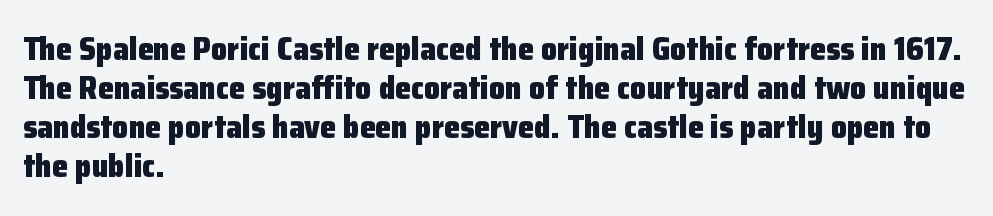
{"serif": "no", "italic": "no", "bold": "yes", "weight": "heavy", "width": "normal", "stroke_contrast": "low", "x_height": "medium", "monospaced": "no", "underline": "no", "align": "left", "line_spacing_ratio": 1.22, "letter_spacing": "normal", "letter_spacing_em": 0.0, "glyph_px": 32}
